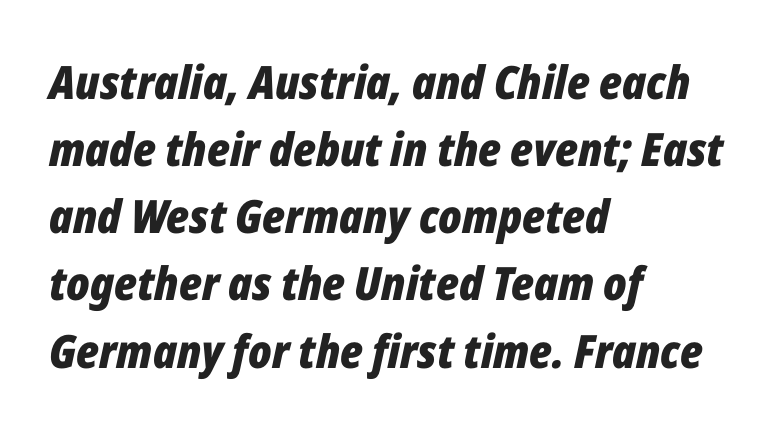
{"italic": "yes", "lean": "right", "slant_degrees": 12, "bold": "yes", "weight": "bold", "width": "condensed", "stroke_contrast": "low", "x_height": "medium", "monospaced": "no", "underline": "no", "align": "left", "line_spacing": "normal", "line_spacing_ratio": 1.46, "letter_spacing": "normal", "letter_spacing_em": 0.0, "glyph_px": 46}
